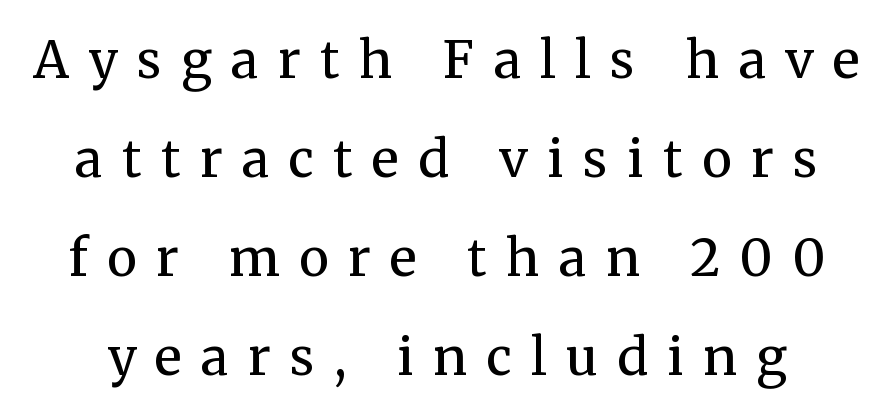
{"serif": "yes", "italic": "no", "bold": "no", "weight": "regular", "width": "normal", "stroke_contrast": "medium", "x_height": "medium", "monospaced": "no", "underline": "no", "line_spacing": "loose", "line_spacing_ratio": 1.94, "letter_spacing": "wide", "letter_spacing_em": 0.38, "glyph_px": 51}
